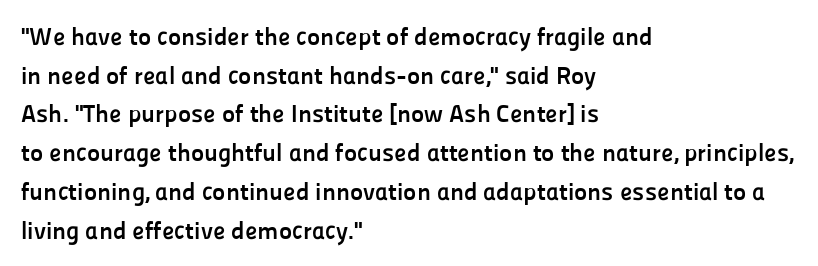
The image shows 25 px bold type, upright; set left-aligned, normal line spacing (1.55x), normal letter spacing, not underlined.
